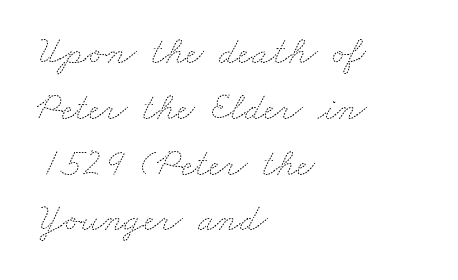
The rag falls on the right side of this text block. Vertical stems look standard width or narrower in stroke. Characters follow at the spacing the type designer built in. The designer left line spacing at the default. Is this a fixed-width face? No — the glyphs have proportional, varying widths.
